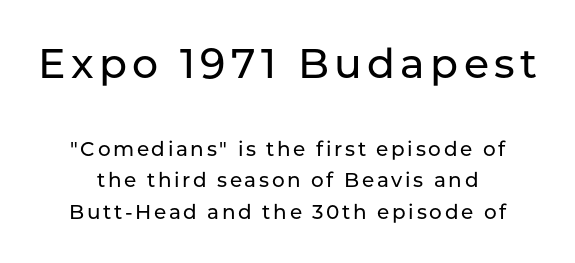
The image shows 41 px sans-serif type, upright; set centered, normal line spacing (1.58x), not underlined; the first (top) block is 2.05x larger; low stroke contrast and a medium x-height.
